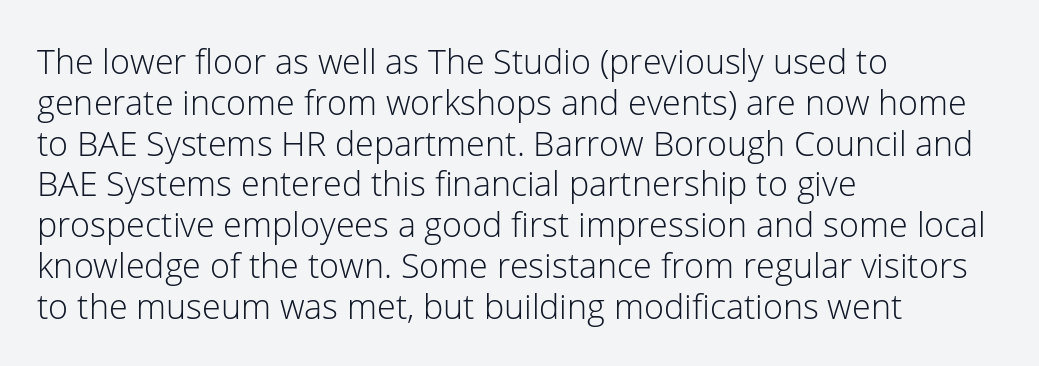
{"serif": "no", "italic": "no", "bold": "no", "weight": "light", "width": "normal", "stroke_contrast": "low", "x_height": "medium", "monospaced": "no", "underline": "no", "align": "left", "line_spacing_ratio": 1.2, "letter_spacing": "normal", "letter_spacing_em": 0.0, "glyph_px": 34}
